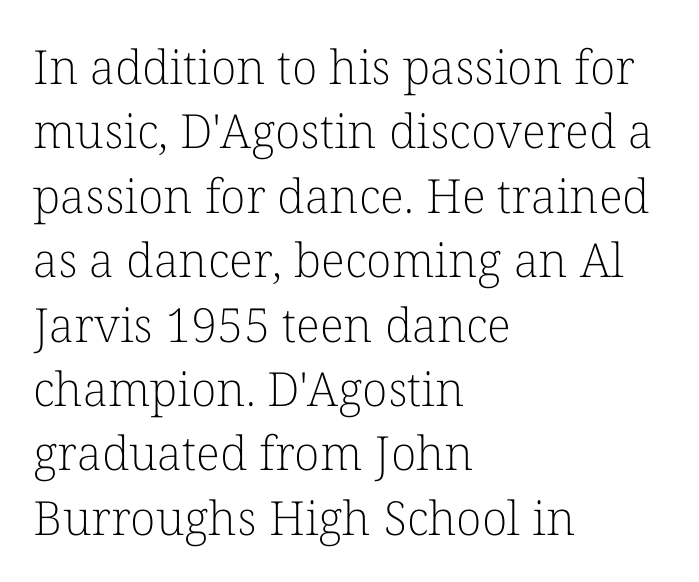
{"serif": "yes", "italic": "no", "bold": "no", "weight": "light", "width": "normal", "stroke_contrast": "low", "x_height": "medium", "monospaced": "no", "underline": "no", "align": "left", "line_spacing": "normal", "line_spacing_ratio": 1.37, "letter_spacing": "normal", "letter_spacing_em": 0.0, "glyph_px": 47}
